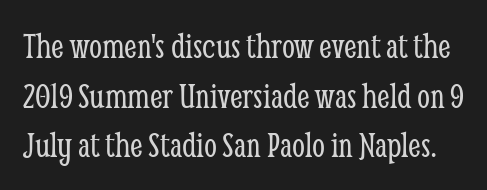
Q: Is the text bold? A: No.
Q: Is the text italic (slanted)? A: No, it is upright.
Q: Is the typeface a serif or a sans-serif typeface? A: Serif.
Q: Is the text underlined? A: No.
Q: Is the spacing between letters normal or unusually wide? A: Normal.
Q: Is the spacing between lines tight, normal or loose? A: Normal.
Q: Width (condensed, normal, or wide)? A: Condensed.
Q: Stroke contrast? A: Low.
Q: x-height? A: Medium.
Q: Monospaced? A: No.
